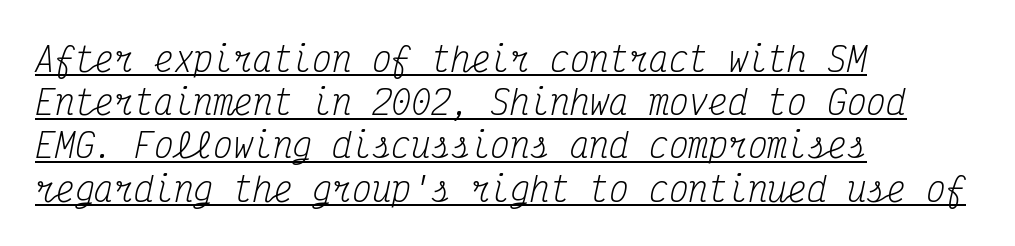
The image shows 33 px regular-weight, condensed serif type, italic (leaning right), monospaced; set left-aligned, normal line spacing (1.31x), normal letter spacing, underlined; medium stroke contrast and a medium x-height.
